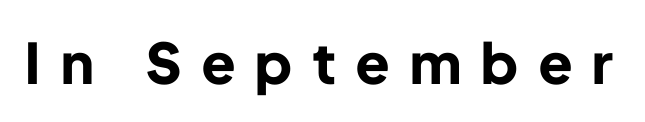
Q: Is the text bold? A: Yes.
Q: Is the text italic (slanted)? A: No, it is upright.
Q: Is the typeface a serif or a sans-serif typeface? A: Sans-serif.
Q: Is the text underlined? A: No.
Q: Is the spacing between letters normal or unusually wide? A: Unusually wide.
Q: Width (condensed, normal, or wide)? A: Normal.
Q: Stroke contrast? A: Low.
Q: x-height? A: Medium.
Q: Monospaced? A: No.
